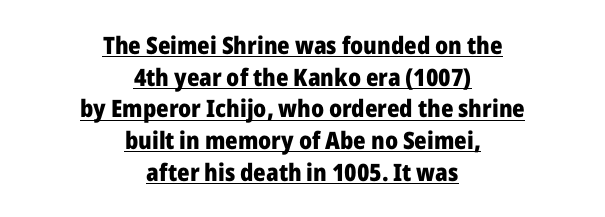
Q: Is the text bold? A: Yes.
Q: Is the text italic (slanted)? A: No, it is upright.
Q: Is the text underlined? A: Yes.
Q: How is the paragraph aligned? A: Centered.
Q: Is the spacing between letters normal or unusually wide? A: Normal.
Q: Is the spacing between lines tight, normal or loose? A: Normal.
